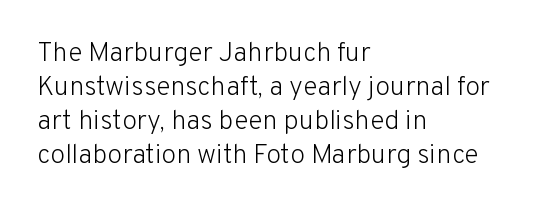
Vertically, the passage feels balanced, rows spaced as you'd expect. The strip under each line holds only bare page. Weight: in the light-to-regular range. Glyph-to-glyph distance matches everyday printed text.
